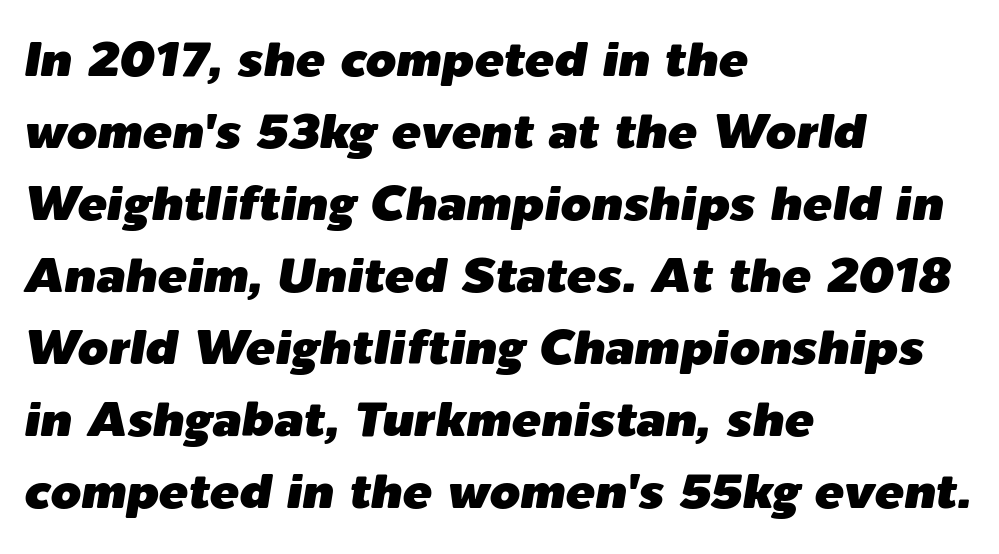
{"italic": "yes", "lean": "right", "slant_degrees": 9, "width": "normal", "stroke_contrast": "low", "x_height": "medium", "monospaced": "no", "underline": "no", "align": "left", "line_spacing": "normal", "line_spacing_ratio": 1.47, "letter_spacing": "normal", "letter_spacing_em": 0.0, "glyph_px": 49}
